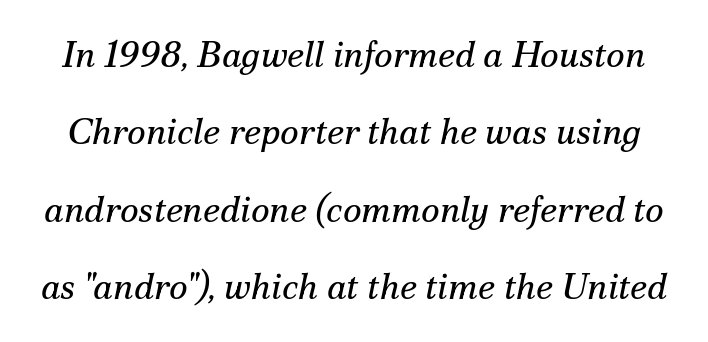
Q: Is the text bold? A: No.
Q: Is the text italic (slanted)? A: Yes, it leans right by about 12 degrees.
Q: Is the typeface a serif or a sans-serif typeface? A: Serif.
Q: Is the text underlined? A: No.
Q: Is the spacing between letters normal or unusually wide? A: Normal.
Q: Is the spacing between lines tight, normal or loose? A: Loose.
Q: Width (condensed, normal, or wide)? A: Normal.
Q: Stroke contrast? A: Medium.
Q: x-height? A: Small.
Q: Monospaced? A: No.
